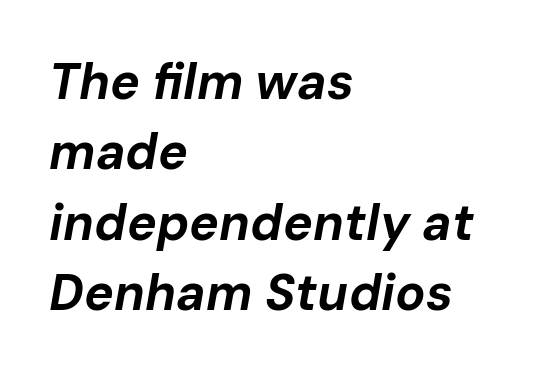
{"italic": "yes", "lean": "right", "slant_degrees": 10, "bold": "yes", "weight": "bold", "width": "normal", "stroke_contrast": "low", "x_height": "medium", "monospaced": "no", "underline": "no", "align": "left", "line_spacing": "normal", "line_spacing_ratio": 1.41, "letter_spacing": "normal", "letter_spacing_em": 0.0, "glyph_px": 50}
